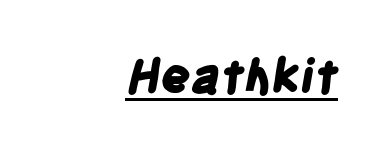
Q: Is the text bold? A: Yes.
Q: Is the typeface a serif or a sans-serif typeface? A: Sans-serif.
Q: Is the text underlined? A: Yes.
Q: How is the paragraph aligned? A: Right-aligned.
Q: Is the spacing between letters normal or unusually wide? A: Normal.
Q: Width (condensed, normal, or wide)? A: Condensed.
Q: Stroke contrast? A: Low.
Q: x-height? A: Large.
Q: Monospaced? A: No.
